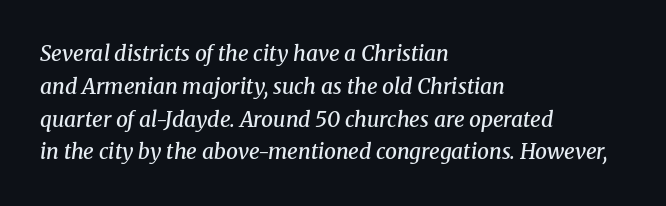
Descenders are the only things crossing below the line. Slant detected: the letters are inclined. The font is running at a semibold setting, under full bold. Where is the straight margin? On the left.
